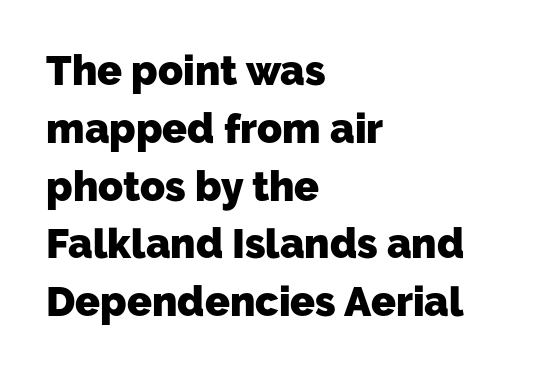
Q: Is the text bold? A: Yes.
Q: Is the typeface a serif or a sans-serif typeface? A: Sans-serif.
Q: Is the text underlined? A: No.
Q: How is the paragraph aligned? A: Left-aligned.
Q: Is the spacing between letters normal or unusually wide? A: Normal.
Q: Is the spacing between lines tight, normal or loose? A: Normal.
Q: Width (condensed, normal, or wide)? A: Normal.
Q: Stroke contrast? A: Low.
Q: x-height? A: Medium.
Q: Monospaced? A: No.
